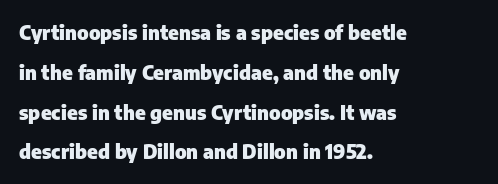
{"italic": "no", "bold": "yes", "underline": "no", "align": "left", "line_spacing": "loose", "line_spacing_ratio": 1.99, "letter_spacing": "normal", "letter_spacing_em": 0.0, "glyph_px": 20}
